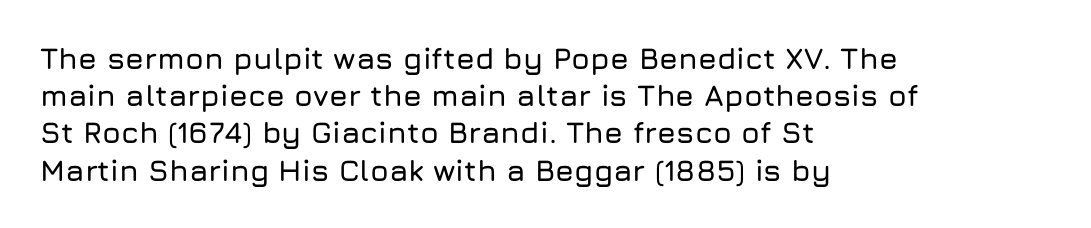
Honestly, the letter spacing is just normal — you wouldn't notice it. Check the space under the baseline: it is left empty. Grotesque or geometric, the face here clearly has no serifs. Note the varied advance widths — an 'i' is clearly narrower than an 'm'. This sample is left-justified, so line endings fall wherever the words run out. Posture: straight, roman, zero tilt.
